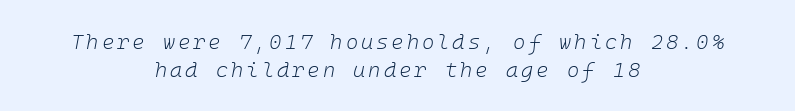
Slant detected: the letters are inclined. Notice how descenders clear the ascenders below comfortably — that's standard leading. Alignment: centered. Descender tails drop into unmarked territory. Stems here are at most as thick as an everyday book face.
